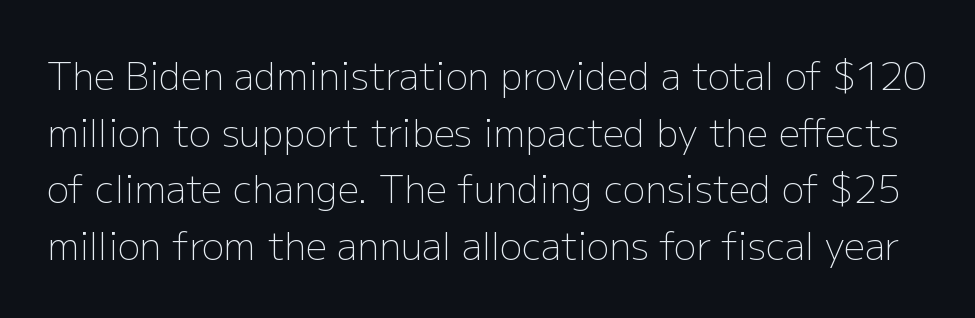
The image shows 37 px light sans-serif type, upright; set normal line spacing (1.53x), normal letter spacing, not underlined; low stroke contrast and a medium x-height.
